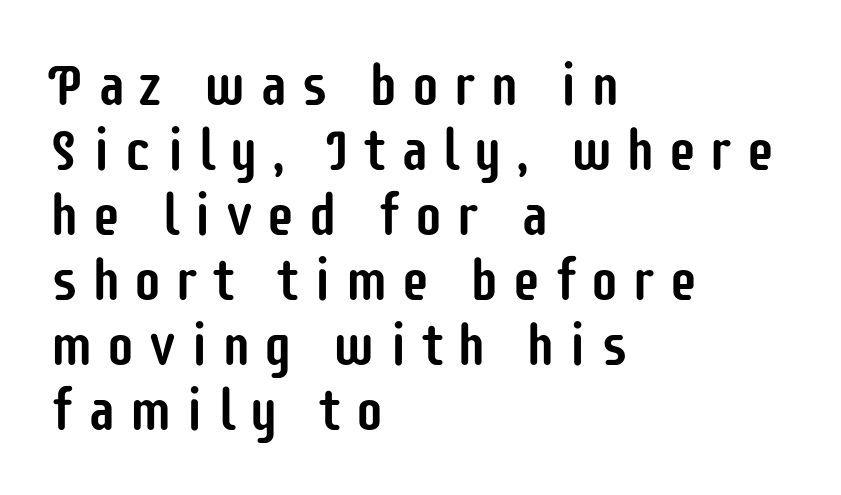
The image shows 58 px condensed sans-serif type, upright; set left-aligned, tight line spacing (1.12x), unusually wide letter spacing (+0.22 em), not underlined; low stroke contrast and a large x-height.
